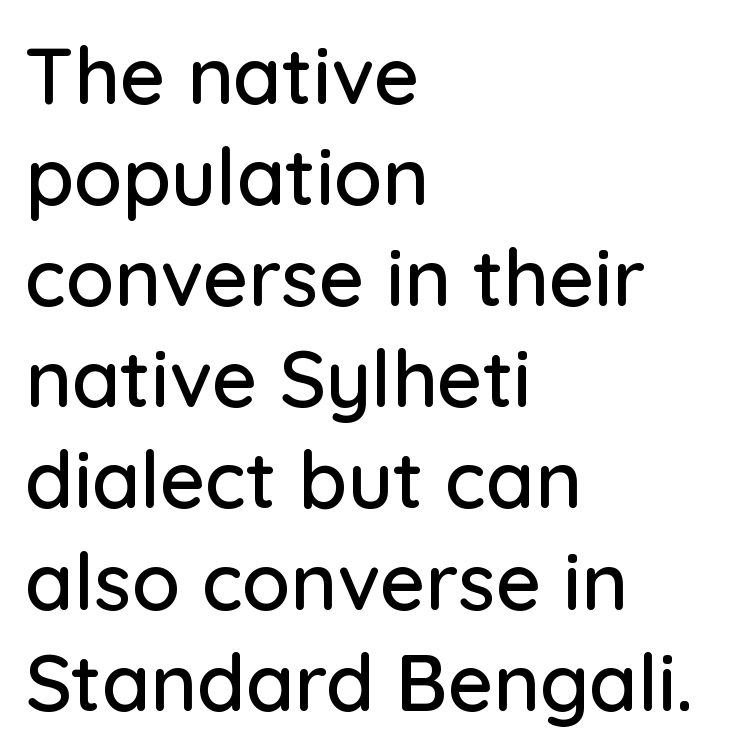
The image shows 79 px sans-serif type, upright; set left-aligned, normal line spacing (1.28x), normal letter spacing, not underlined; low stroke contrast and a medium x-height.
